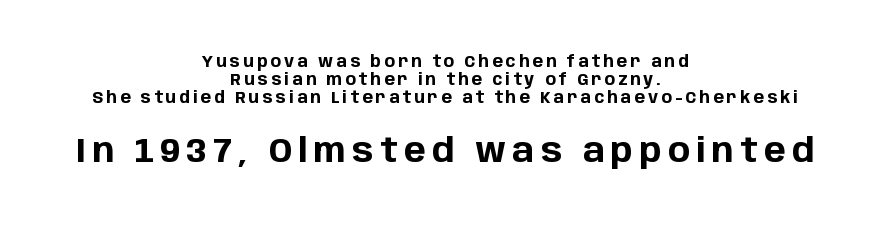
{"serif": "no", "italic": "no", "bold": "yes", "weight": "bold", "width": "normal", "stroke_contrast": "low", "x_height": "large", "monospaced": "no", "underline": "no", "align": "center", "line_spacing": "tight", "line_spacing_ratio": 1.14, "larger_block": "second", "size_ratio": 2.06, "glyph_px": 33}
